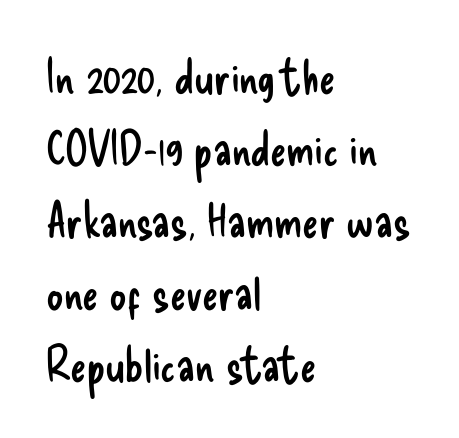
{"serif": "no", "italic": "no", "bold": "no", "weight": "regular", "width": "condensed", "stroke_contrast": "low", "x_height": "small", "monospaced": "no", "underline": "no", "align": "left", "line_spacing": "normal", "line_spacing_ratio": 1.5, "letter_spacing": "normal", "letter_spacing_em": 0.0, "glyph_px": 48}
